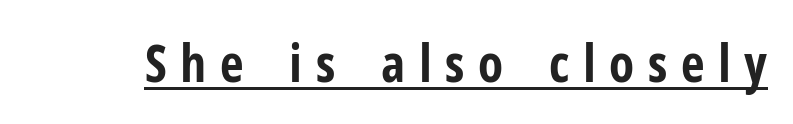
The image shows 52 px bold, condensed sans-serif type, upright; set unusually wide letter spacing (+0.26 em), underlined; low stroke contrast and a medium x-height.
